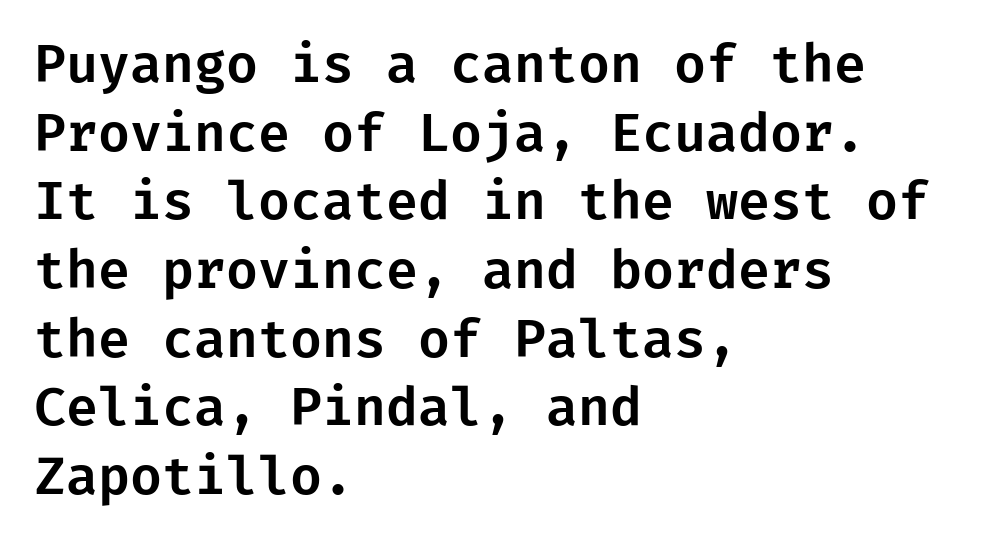
To sum up the face: it is a sans, with no serifs. Unmarked baselines from the first word to the last. The specimen reads as upright at a glance. Leftover space on each line is placed entirely after the last word. The line texture is even and compact thanks to regular tracking.
